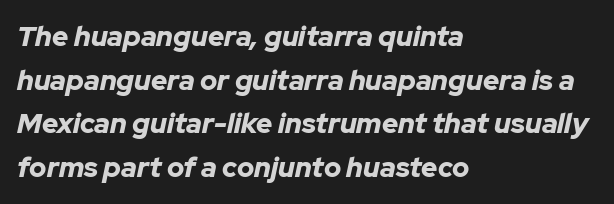
This sample uses plain, unmodified letter spacing. The vertical gap from one line to the next is medium. The letters advance in unequal steps, a hallmark of proportional type. Bold? Absolutely — the strokes are thick and heavy. The gap between lines stays unmarked. Notice how the passage keeps a crisp vertical edge on the left only.
